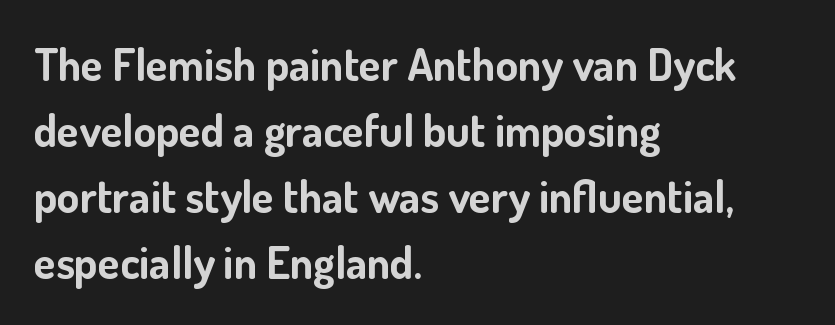
The image shows 45 px bold sans-serif type, upright; set left-aligned, normal line spacing (1.47x), normal letter spacing, not underlined; low stroke contrast and a small x-height.
